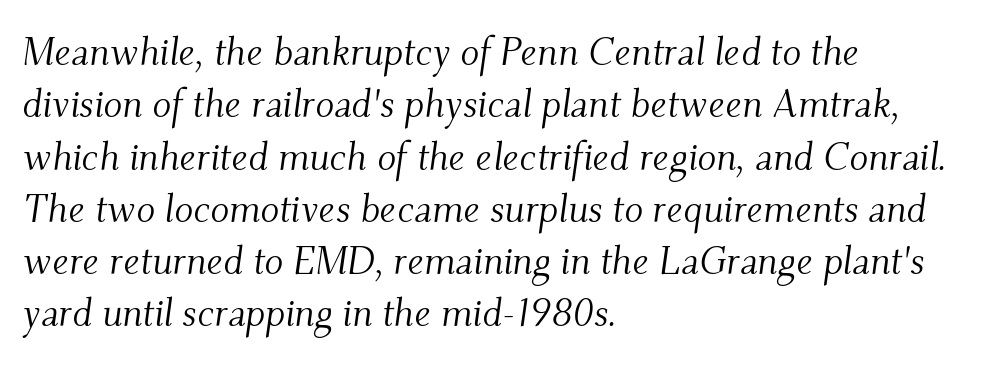
The image shows 39 px light serif type, italic (leaning right); set left-aligned, normal line spacing (1.34x), normal letter spacing, not underlined; medium stroke contrast and a small x-height.
